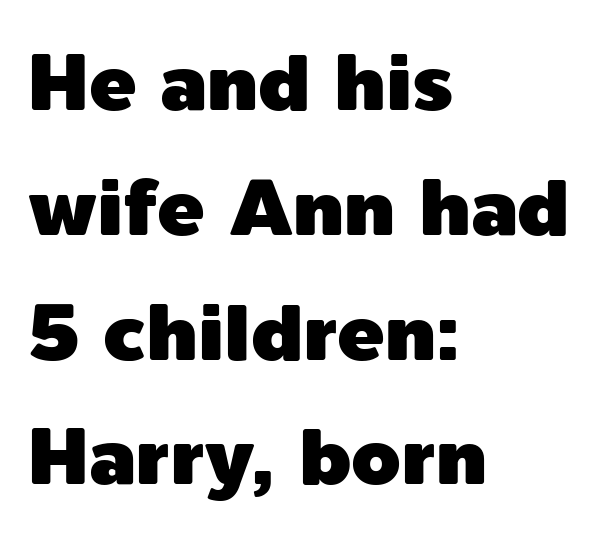
The image shows 79 px sans-serif type, upright; set left-aligned, normal line spacing (1.58x), normal letter spacing, not underlined; a medium x-height.
